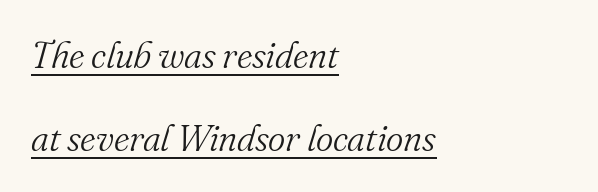
Rendered with sloped, italic letterforms. The characters display serif detailing at their extremities. Layout note: lines flush left. Nothing unusual about the tracking: characters are spaced as the font intends. The passage shown is underscored from start to finish.
